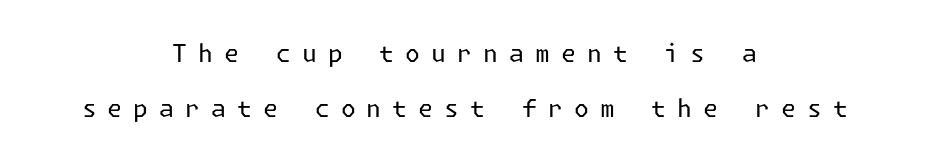
Q: Is the text bold? A: No.
Q: Is the text italic (slanted)? A: No, it is upright.
Q: Is the text underlined? A: No.
Q: How is the paragraph aligned? A: Centered.
Q: Is the spacing between letters normal or unusually wide? A: Unusually wide.
Q: Is the spacing between lines tight, normal or loose? A: Loose.
